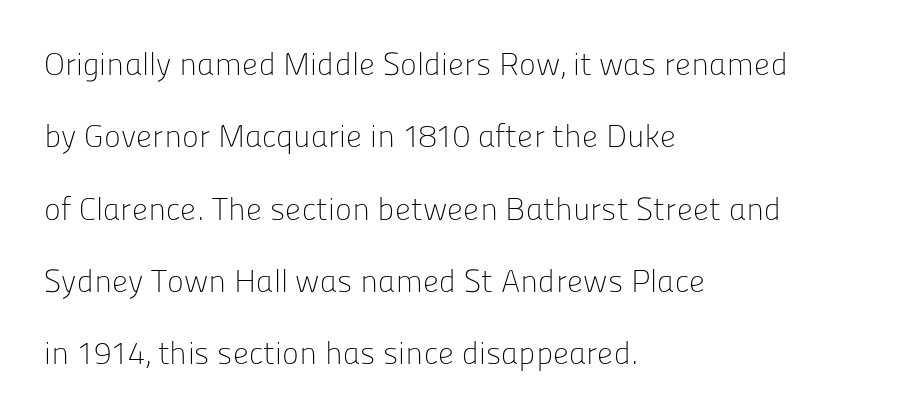
{"serif": "no", "italic": "no", "bold": "no", "weight": "light", "width": "normal", "stroke_contrast": "low", "x_height": "medium", "monospaced": "no", "underline": "no", "align": "left", "line_spacing": "loose", "line_spacing_ratio": 2.26, "letter_spacing": "normal", "letter_spacing_em": 0.0, "glyph_px": 32}
